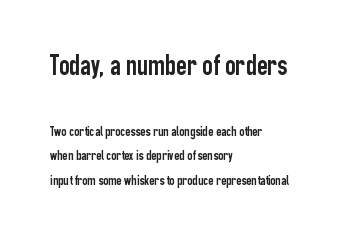
{"serif": "no", "italic": "no", "width": "condensed", "stroke_contrast": "low", "x_height": "medium", "monospaced": "no", "underline": "no", "align": "left", "line_spacing_ratio": 1.75, "letter_spacing": "normal", "letter_spacing_em": 0.0, "larger_block": "first", "size_ratio": 2.07, "glyph_px": 29}
